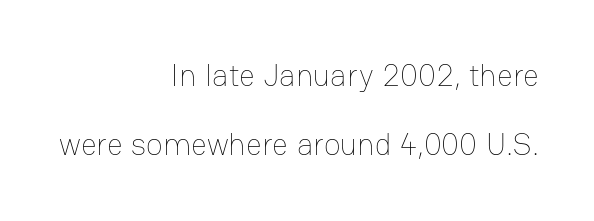
{"italic": "no", "bold": "no", "weight": "thin", "width": "normal", "stroke_contrast": "low", "x_height": "medium", "monospaced": "no", "underline": "no", "align": "right", "line_spacing": "loose", "line_spacing_ratio": 2.23, "letter_spacing": "normal", "letter_spacing_em": 0.0, "glyph_px": 31}
